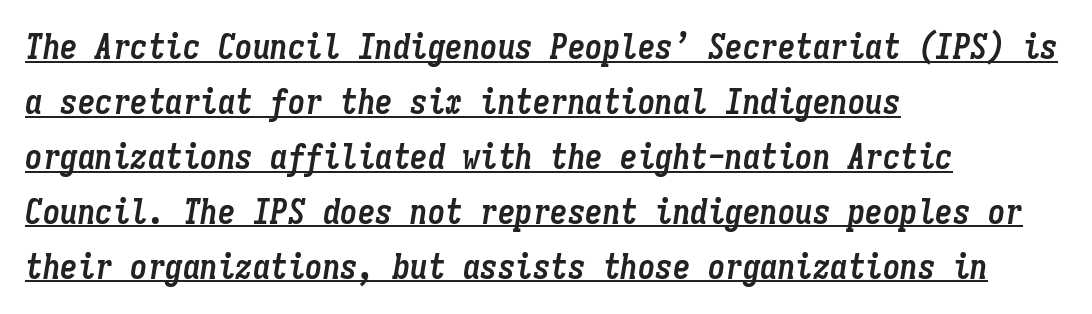
{"italic": "yes", "lean": "right", "slant_degrees": 9, "bold": "yes", "weight": "semibold", "width": "condensed", "stroke_contrast": "low", "x_height": "medium", "monospaced": "yes", "underline": "yes", "align": "left", "line_spacing": "normal", "line_spacing_ratio": 1.57, "letter_spacing": "normal", "letter_spacing_em": 0.0, "glyph_px": 35}
